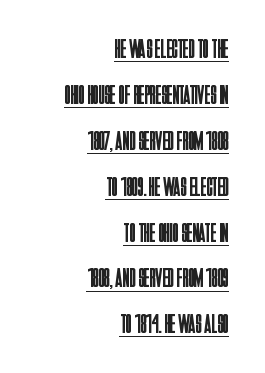
{"italic": "no", "bold": "no", "underline": "yes", "align": "right", "line_spacing": "normal", "line_spacing_ratio": 1.7, "letter_spacing": "normal", "letter_spacing_em": 0.0, "glyph_px": 27}
